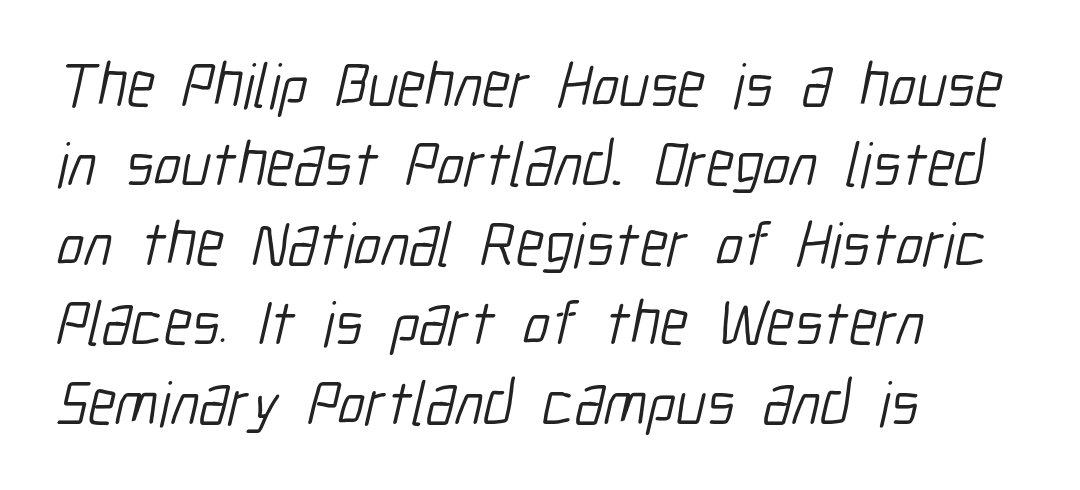
Q: Is the text bold? A: No.
Q: Is the typeface a serif or a sans-serif typeface? A: Sans-serif.
Q: Is the text underlined? A: No.
Q: How is the paragraph aligned? A: Left-aligned.
Q: Is the spacing between letters normal or unusually wide? A: Normal.
Q: Is the spacing between lines tight, normal or loose? A: Normal.
Q: Width (condensed, normal, or wide)? A: Condensed.
Q: Stroke contrast? A: Low.
Q: x-height? A: Medium.
Q: Monospaced? A: No.
